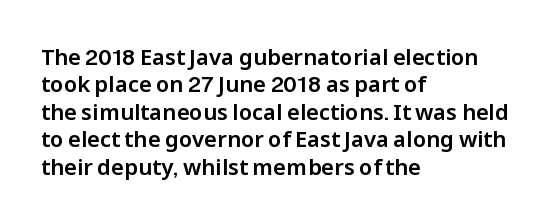
Letter spacing: default. Words float on clear page, feet unadorned. Every stem runs plumb, perpendicular to the baseline. Is there much room between lines? A standard amount, neither cramped nor airy. Reading down the block, your eye returns to a fixed left position each line.
